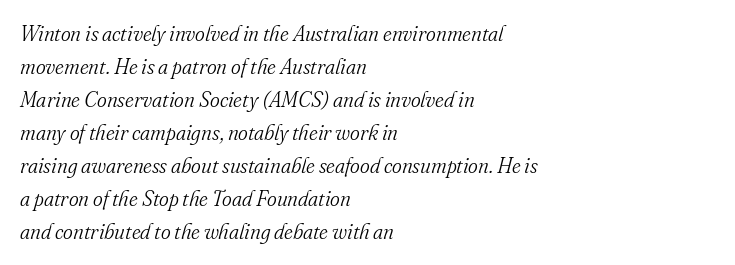
{"italic": "yes", "lean": "right", "slant_degrees": 16, "bold": "no", "underline": "no", "align": "left", "line_spacing": "normal", "line_spacing_ratio": 1.57, "letter_spacing": "normal", "letter_spacing_em": 0.0, "glyph_px": 21}
